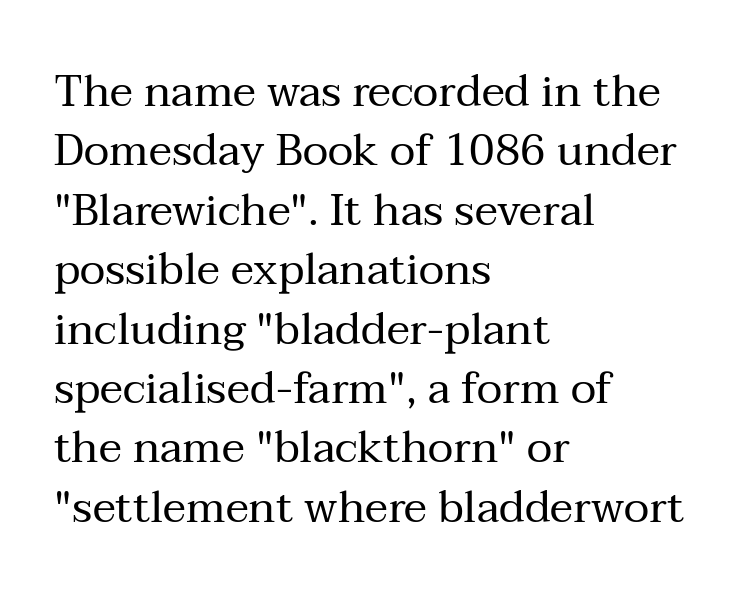
The image shows 44 px regular-weight serif type, upright; set left-aligned, normal line spacing (1.35x), normal letter spacing, not underlined; medium stroke contrast and a medium x-height.
